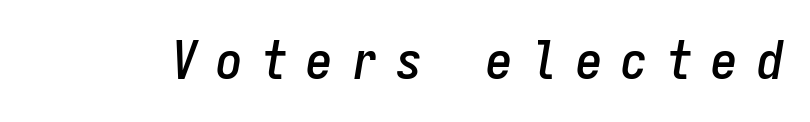
{"italic": "yes", "lean": "right", "slant_degrees": 9, "width": "condensed", "stroke_contrast": "low", "x_height": "medium", "monospaced": "yes", "underline": "no", "letter_spacing": "wide", "letter_spacing_em": 0.35, "glyph_px": 53}
